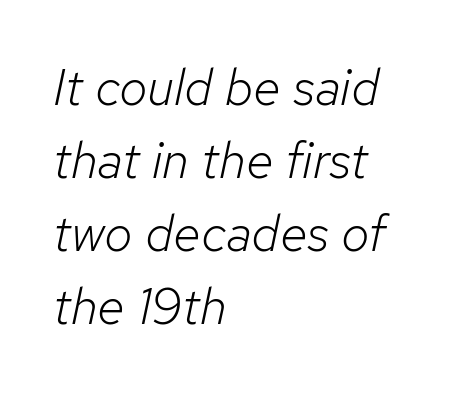
{"italic": "yes", "lean": "right", "slant_degrees": 12, "bold": "no", "weight": "light", "width": "normal", "stroke_contrast": "low", "x_height": "medium", "monospaced": "no", "underline": "no", "align": "left", "line_spacing": "normal", "line_spacing_ratio": 1.43, "letter_spacing": "normal", "letter_spacing_em": 0.0, "glyph_px": 51}
